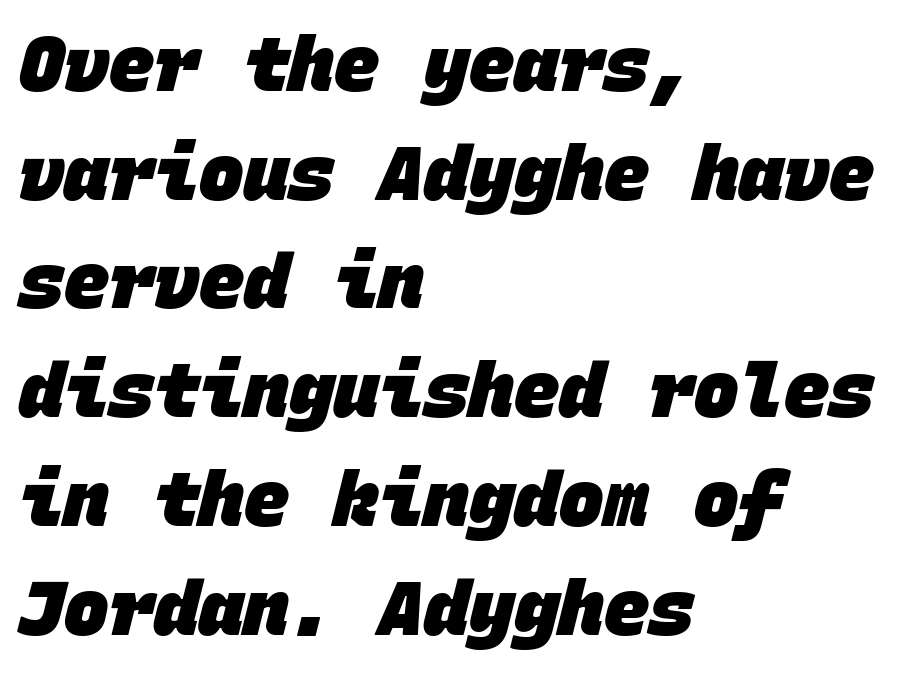
What kind of face is this? One without serifs — a sans. The ragged edge is on the right, which tells us the setting is flush left. Students, this is bold: see how much ink each stroke carries. A typesetter would call this leading conventional body-copy spacing. The gaps between neighbouring characters are ordinary and unremarkable.
